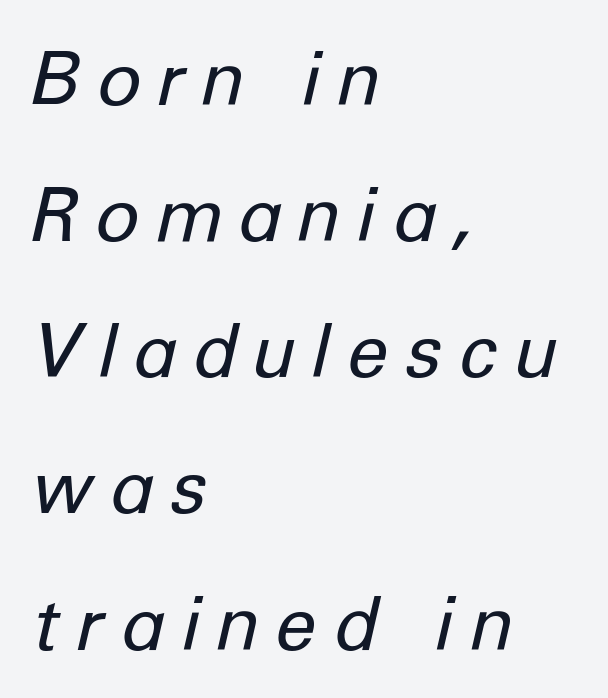
The image shows 74 px regular-weight type, italic (leaning right); set left-aligned, line spacing 1.84x, unusually wide letter spacing (+0.25 em), not underlined; low stroke contrast and a medium x-height.
